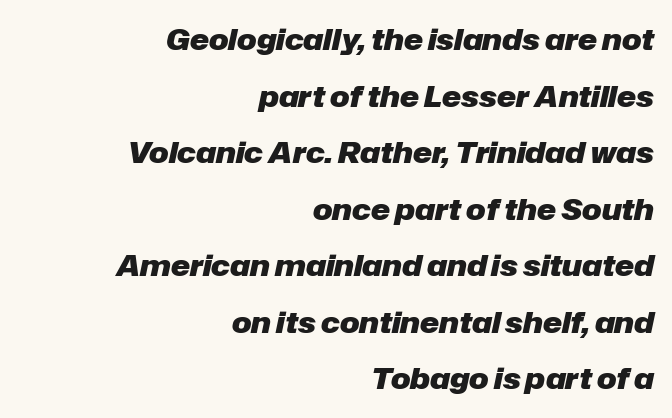
{"italic": "yes", "lean": "right", "slant_degrees": 12, "bold": "yes", "weight": "heavy", "width": "normal", "stroke_contrast": "low", "x_height": "medium", "monospaced": "no", "underline": "no", "align": "right", "line_spacing": "loose", "line_spacing_ratio": 1.95, "letter_spacing": "normal", "letter_spacing_em": 0.0, "glyph_px": 29}
